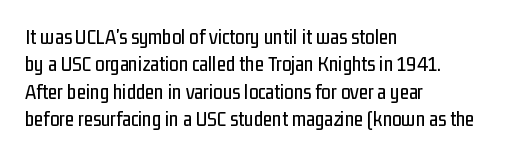
You could call the tracking neutral — neither tight nor loose. Honestly, there is no underline to notice here at all. This is roman type, the default non-slanted kind. Compared with a centered layout, this one pins lines to the left instead. Interline gaps are of average width in this sample.
